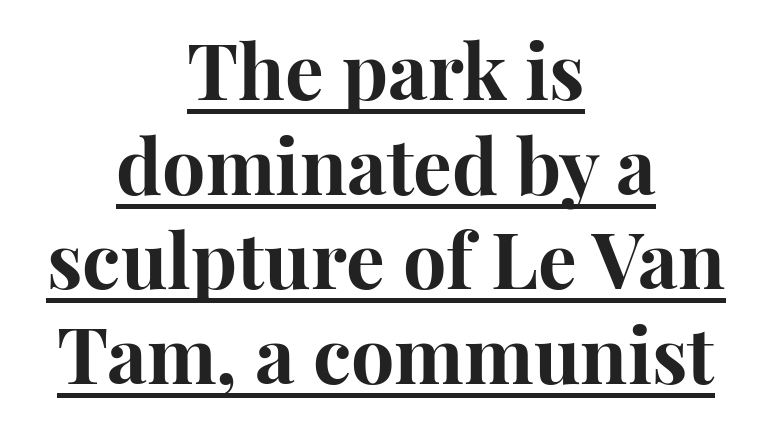
The image shows 77 px bold serif type, upright; set centered, line spacing 1.23x, normal letter spacing, underlined; high stroke contrast and a medium x-height.
